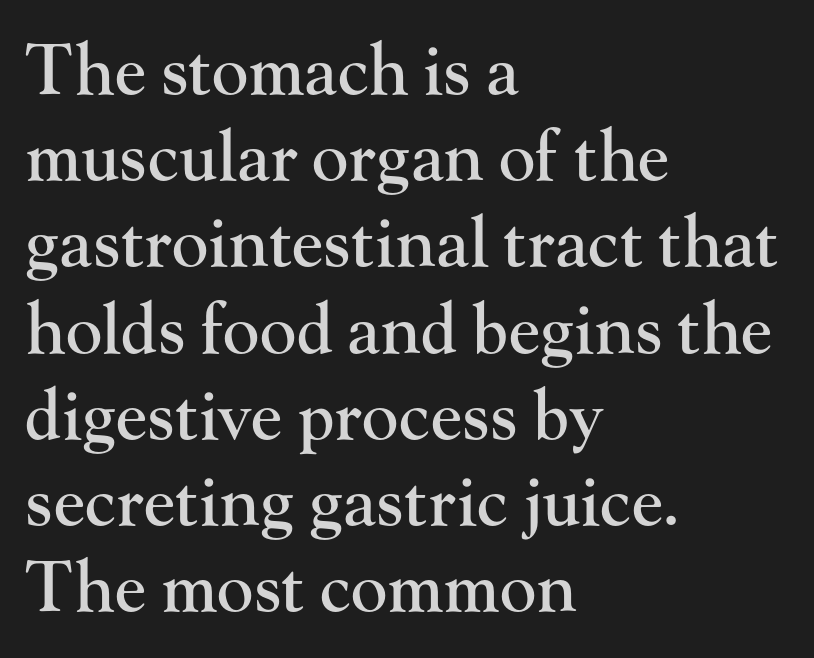
{"serif": "yes", "italic": "no", "width": "normal", "stroke_contrast": "high", "x_height": "small", "monospaced": "no", "underline": "no", "align": "left", "line_spacing": "normal", "line_spacing_ratio": 1.25, "letter_spacing": "normal", "letter_spacing_em": 0.0, "glyph_px": 69}
